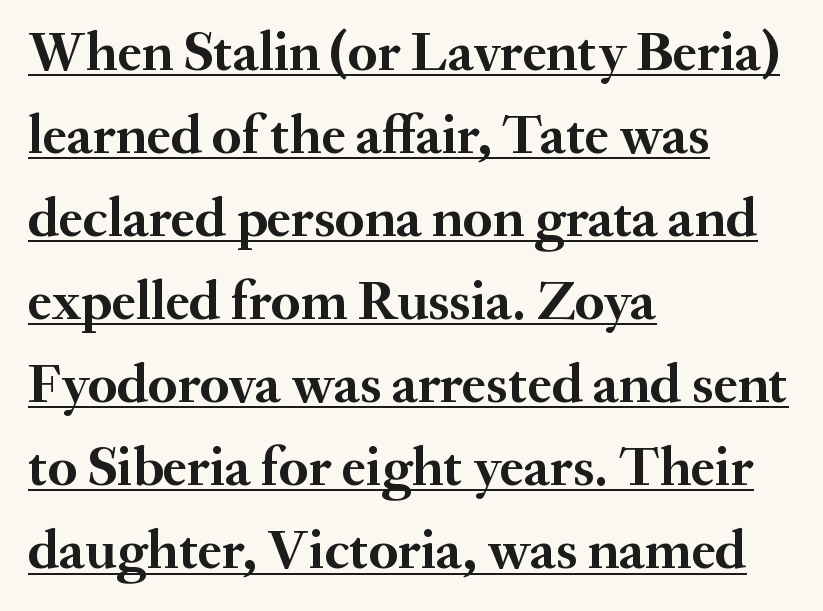
{"serif": "yes", "italic": "no", "bold": "yes", "weight": "semibold", "width": "normal", "stroke_contrast": "medium", "x_height": "small", "monospaced": "no", "underline": "yes", "align": "left", "line_spacing": "normal", "line_spacing_ratio": 1.51, "letter_spacing": "normal", "letter_spacing_em": 0.0, "glyph_px": 55}
